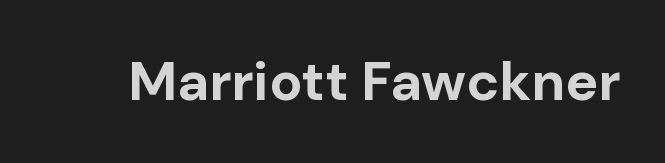
The image shows 55 px bold sans-serif type, upright; set normal letter spacing, not underlined; low stroke contrast and a medium x-height.
